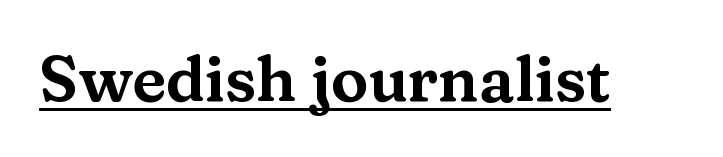
Does extra space separate the letters? No, they use regular spacing. Little horizontal feet cap the strokes, marking this as serif type. Check the space under the baseline: a stroke is drawn there. Proportional: the letters do not fall into vertical columns. Vertical strokes here are truly vertical.
